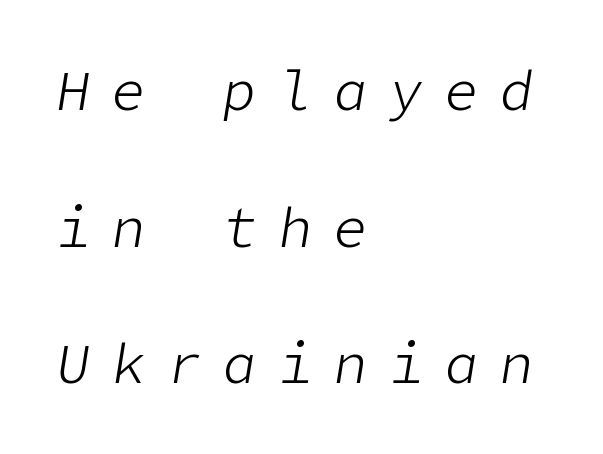
{"italic": "yes", "lean": "right", "slant_degrees": 9, "bold": "no", "weight": "light", "width": "normal", "stroke_contrast": "low", "x_height": "medium", "underline": "no", "align": "left", "line_spacing": "loose", "line_spacing_ratio": 2.44, "letter_spacing": "wide", "letter_spacing_em": 0.39, "glyph_px": 56}
